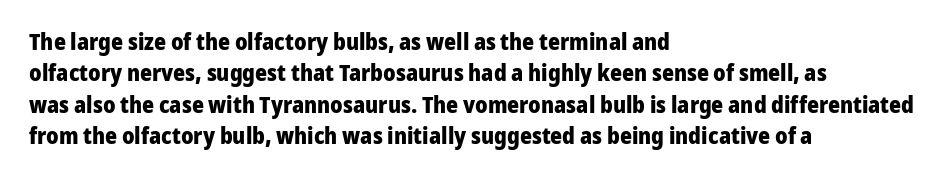
If you drew a line through each stem, it would be perfectly vertical. The face used here has the dense, thick strokes of a bold. All the whitespace from short lines collects on the right. Observe the ordinary spacing: letters are neighbours, not strangers. Rule under the text: the space is simply empty.
